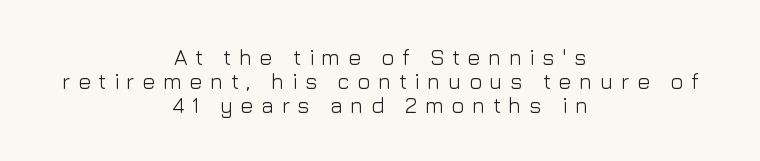
The image shows 22 px text type, upright; set centered, tight line spacing (1.09x), unusually wide letter spacing (+0.34 em), not underlined.
